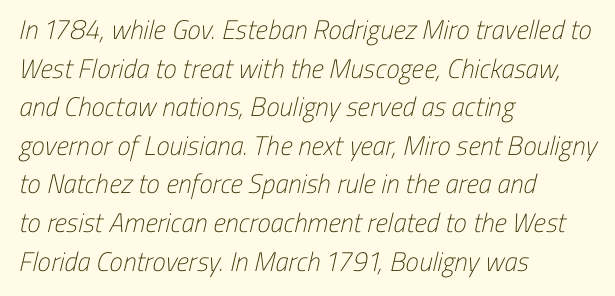
The image shows 27 px text type; set left-aligned, normal line spacing (1.43x), normal letter spacing, not underlined.
